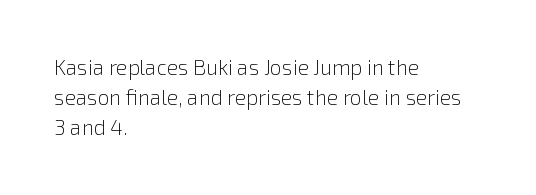
Q: Is the text bold? A: No.
Q: Is the text italic (slanted)? A: No, it is upright.
Q: Is the text underlined? A: No.
Q: How is the paragraph aligned? A: Left-aligned.
Q: Is the spacing between letters normal or unusually wide? A: Normal.
Q: Is the spacing between lines tight, normal or loose? A: Normal.
